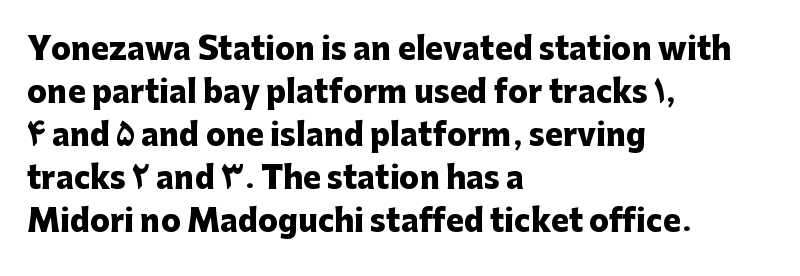
The image shows 30 px heavy sans-serif type, upright; set left-aligned, normal line spacing (1.43x), normal letter spacing, not underlined; low stroke contrast and a medium x-height.
